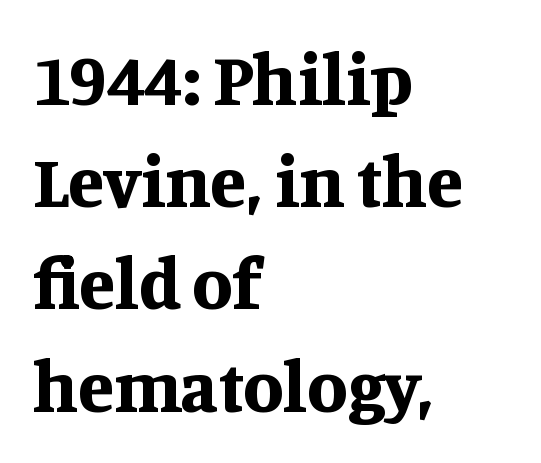
Designer's note — italics off, roman on. The gaps between neighbouring characters are ordinary and unremarkable. Which margin do the lines hug? The left one — the right edge is uneven. The glyphs in this specimen are seriffed.
